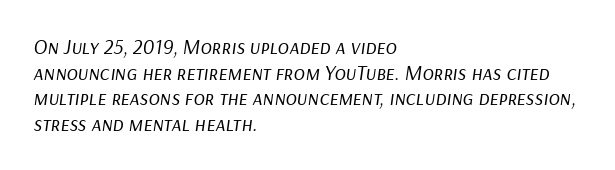
Q: Is the text bold? A: No.
Q: Is the text italic (slanted)? A: Yes, it leans right by about 9 degrees.
Q: Is the text underlined? A: No.
Q: How is the paragraph aligned? A: Left-aligned.
Q: Is the spacing between letters normal or unusually wide? A: Normal.
